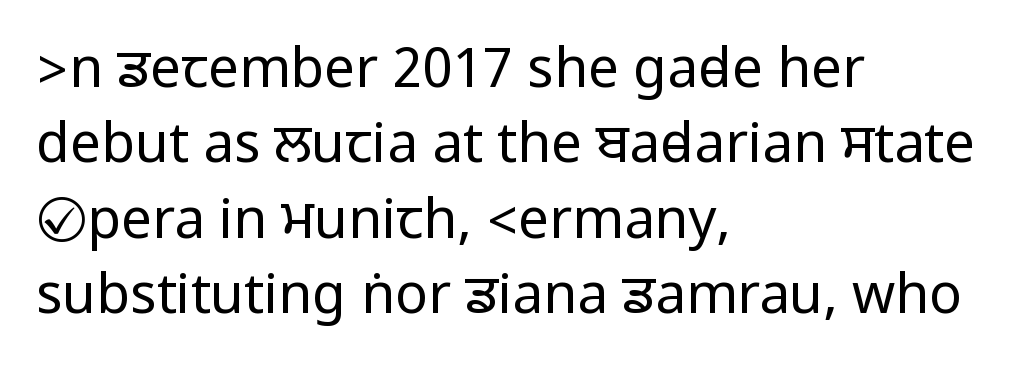
{"serif": "no", "italic": "no", "bold": "no", "weight": "regular", "width": "condensed", "stroke_contrast": "low", "underline": "no", "align": "left", "line_spacing": "normal", "line_spacing_ratio": 1.37, "letter_spacing": "normal", "letter_spacing_em": 0.0, "glyph_px": 55}
